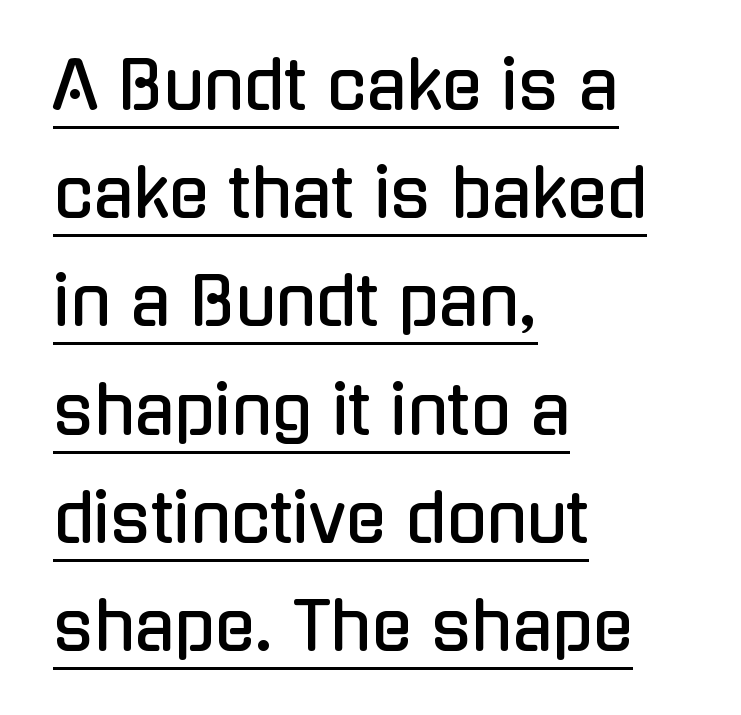
Q: Is the text italic (slanted)? A: No, it is upright.
Q: Is the typeface a serif or a sans-serif typeface? A: Sans-serif.
Q: Is the text underlined? A: Yes.
Q: How is the paragraph aligned? A: Left-aligned.
Q: Is the spacing between letters normal or unusually wide? A: Normal.
Q: Is the spacing between lines tight, normal or loose? A: Normal.
Q: Width (condensed, normal, or wide)? A: Condensed.
Q: Stroke contrast? A: Low.
Q: x-height? A: Medium.
Q: Monospaced? A: No.
